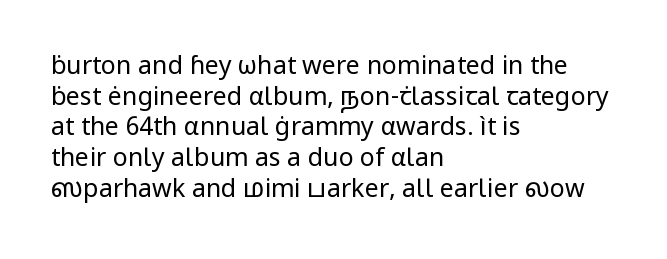
Q: Is the text bold? A: No.
Q: Is the text italic (slanted)? A: No, it is upright.
Q: Is the text underlined? A: No.
Q: How is the paragraph aligned? A: Left-aligned.
Q: Is the spacing between letters normal or unusually wide? A: Normal.
